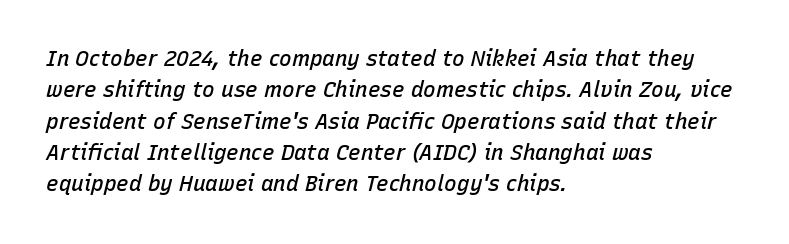
Q: Is the text bold? A: Semi-bold.
Q: Is the text italic (slanted)? A: Yes, it leans right by about 15 degrees.
Q: Is the text underlined? A: No.
Q: How is the paragraph aligned? A: Left-aligned.
Q: Is the spacing between letters normal or unusually wide? A: Normal.
Q: Is the spacing between lines tight, normal or loose? A: Normal.
